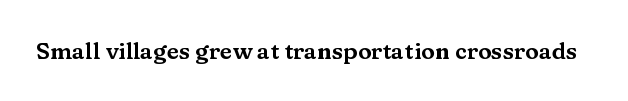
The image shows 23 px text type, upright; set normal letter spacing, not underlined.
